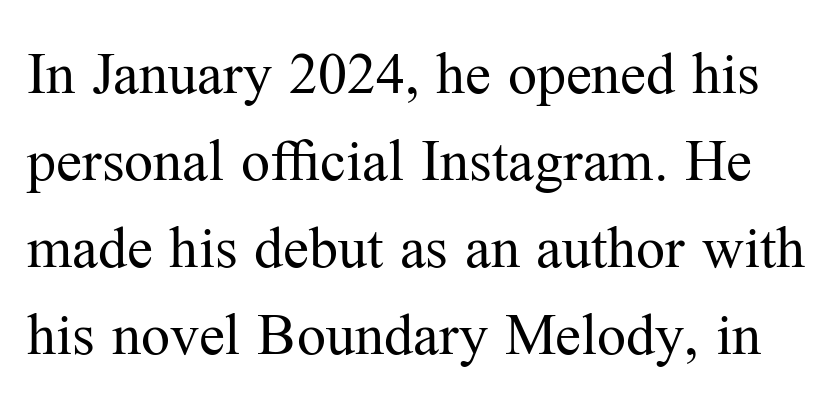
The image shows 58 px regular-weight serif type, upright; set normal line spacing (1.5x), normal letter spacing, not underlined; medium stroke contrast and a medium x-height.
